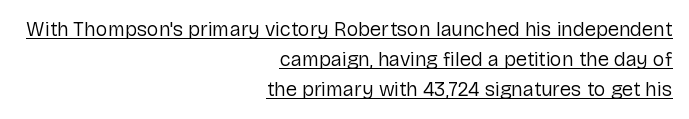
Each word holds together tightly as a unit, with standard inter-letter gaps. Posture: straight, roman, zero tilt. Regular leading. The ragged edge is on the left, which tells us the setting is flush right.
